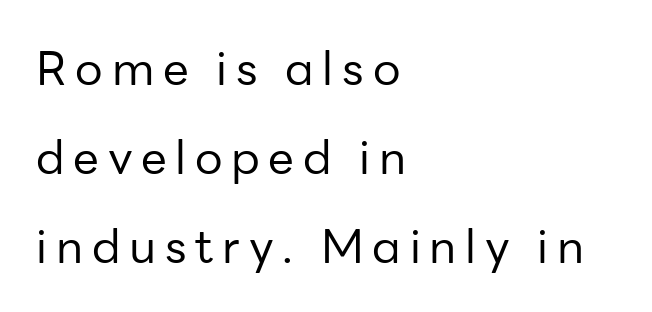
{"serif": "no", "italic": "no", "bold": "no", "weight": "regular", "width": "normal", "stroke_contrast": "low", "x_height": "medium", "monospaced": "no", "underline": "no", "align": "left", "line_spacing": "loose", "line_spacing_ratio": 1.93, "glyph_px": 46}
